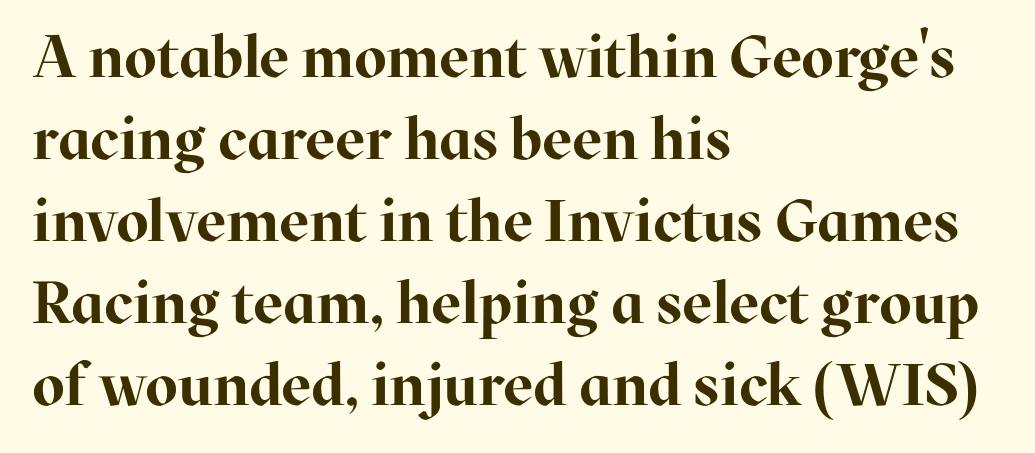
Q: Is the text bold? A: Yes.
Q: Is the text italic (slanted)? A: No, it is upright.
Q: Is the typeface a serif or a sans-serif typeface? A: Serif.
Q: Is the text underlined? A: No.
Q: How is the paragraph aligned? A: Left-aligned.
Q: Is the spacing between letters normal or unusually wide? A: Normal.
Q: Is the spacing between lines tight, normal or loose? A: Normal.
Q: Width (condensed, normal, or wide)? A: Normal.
Q: Stroke contrast? A: High.
Q: x-height? A: Medium.
Q: Monospaced? A: No.
